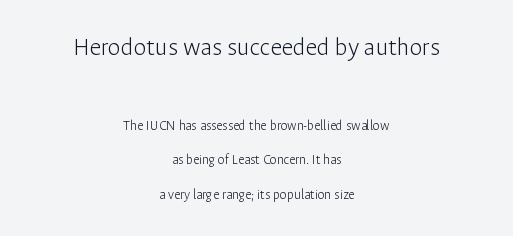
Loosely led — the rows are spread out. Rule under the text: the space is simply empty. The type is set solid horizontally, with unmodified tracking. Summary of weight: not heavy and not bold. These lines are centered, leaving both edges ragged. Nope, not italic — everything's standing straight.
